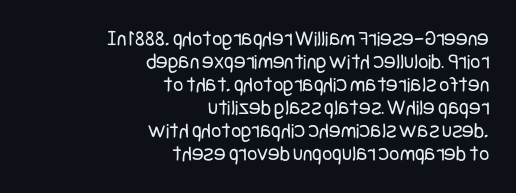
The image shows 22 px text type, upright; set right-aligned, tight line spacing (1.05x), normal letter spacing, not underlined.
